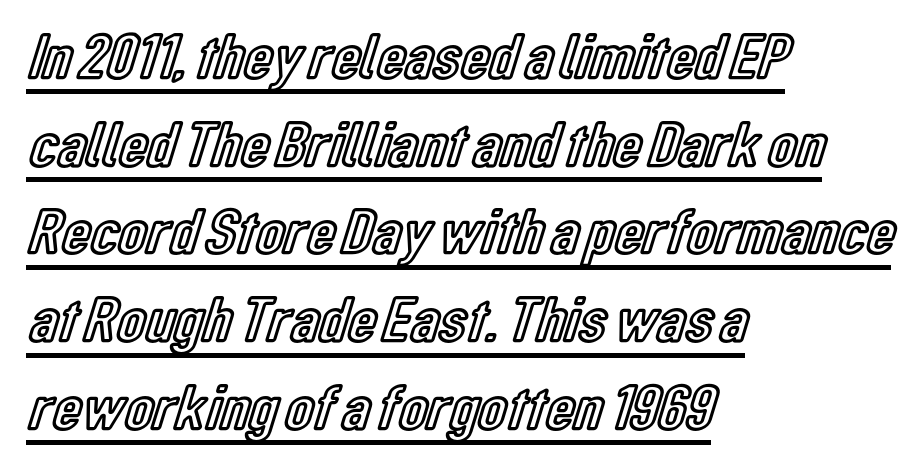
Q: Is the text italic (slanted)? A: Yes.
Q: Is the text underlined? A: Yes.
Q: How is the paragraph aligned? A: Left-aligned.
Q: Is the spacing between letters normal or unusually wide? A: Normal.
Q: Is the spacing between lines tight, normal or loose? A: Normal.
Q: Width (condensed, normal, or wide)? A: Condensed.
Q: x-height? A: Medium.
Q: Monospaced? A: No.
